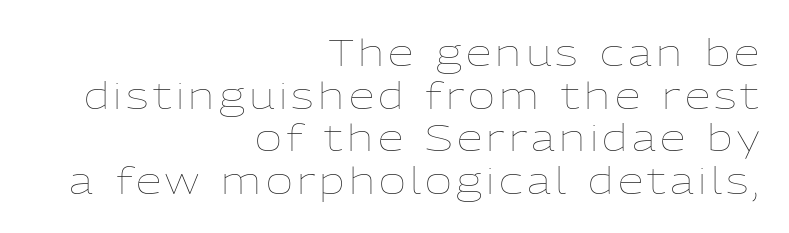
{"italic": "no", "bold": "no", "weight": "thin", "width": "normal", "stroke_contrast": "low", "x_height": "medium", "monospaced": "no", "underline": "no", "align": "right", "line_spacing": "tight", "line_spacing_ratio": 1.15, "glyph_px": 37}
